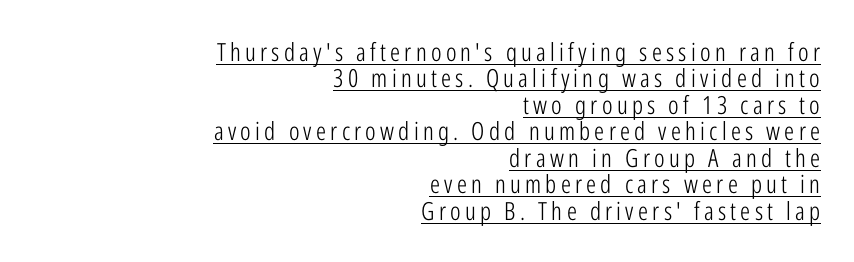
Line spacing here is tight. Stroke thickness stays within the range of a standard reading face or lighter. Every character sits straight up, as roman type does. Notice how the passage keeps a crisp vertical edge on the right only.
